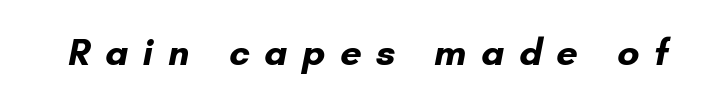
Q: Is the text bold? A: Yes.
Q: Is the typeface a serif or a sans-serif typeface? A: Sans-serif.
Q: Is the text underlined? A: No.
Q: Is the spacing between letters normal or unusually wide? A: Unusually wide.
Q: Width (condensed, normal, or wide)? A: Normal.
Q: Stroke contrast? A: Low.
Q: x-height? A: Small.
Q: Monospaced? A: No.
